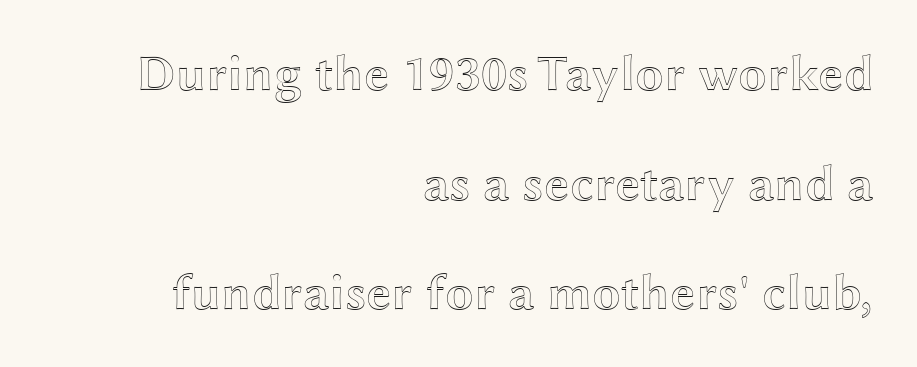
Q: Is the text italic (slanted)? A: No, it is upright.
Q: Is the text underlined? A: No.
Q: How is the paragraph aligned? A: Right-aligned.
Q: Is the spacing between letters normal or unusually wide? A: Normal.
Q: Is the spacing between lines tight, normal or loose? A: Loose.
Q: Width (condensed, normal, or wide)? A: Wide.
Q: x-height? A: Medium.
Q: Monospaced? A: No.
